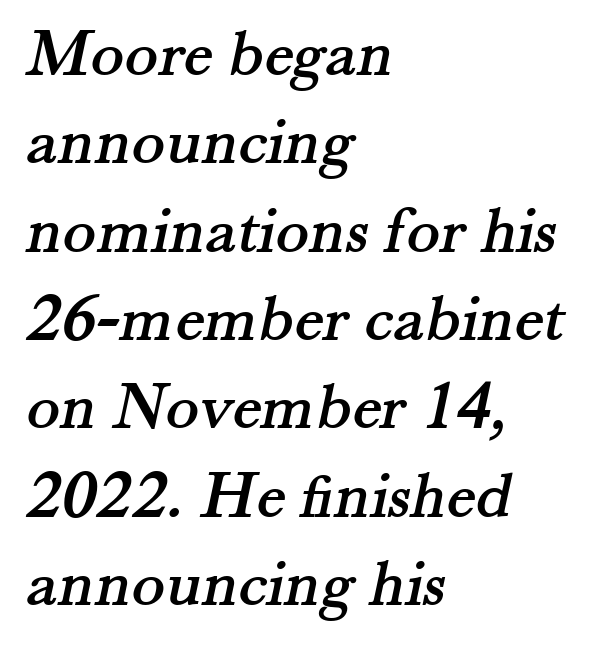
The image shows 69 px serif type; set left-aligned, normal line spacing (1.28x), normal letter spacing, not underlined; medium stroke contrast and a small x-height.
